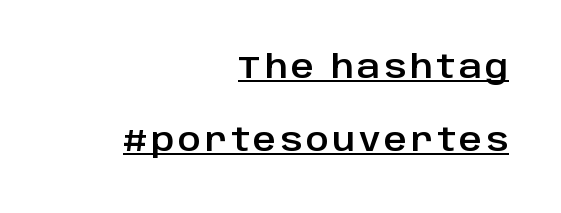
Q: Is the text italic (slanted)? A: No, it is upright.
Q: Is the typeface a serif or a sans-serif typeface? A: Sans-serif.
Q: Is the text underlined? A: Yes.
Q: How is the paragraph aligned? A: Right-aligned.
Q: Is the spacing between lines tight, normal or loose? A: Loose.
Q: Width (condensed, normal, or wide)? A: Normal.
Q: Stroke contrast? A: Low.
Q: x-height? A: Large.
Q: Monospaced? A: No.
